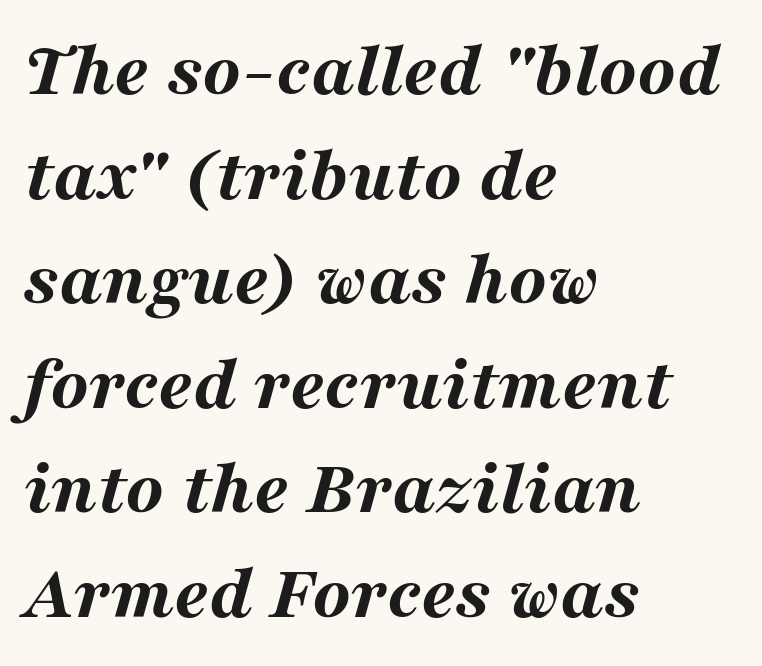
The image shows 78 px bold, wide type, italic (leaning right); set left-aligned, normal line spacing (1.34x), normal letter spacing, not underlined; medium stroke contrast and a medium x-height.
